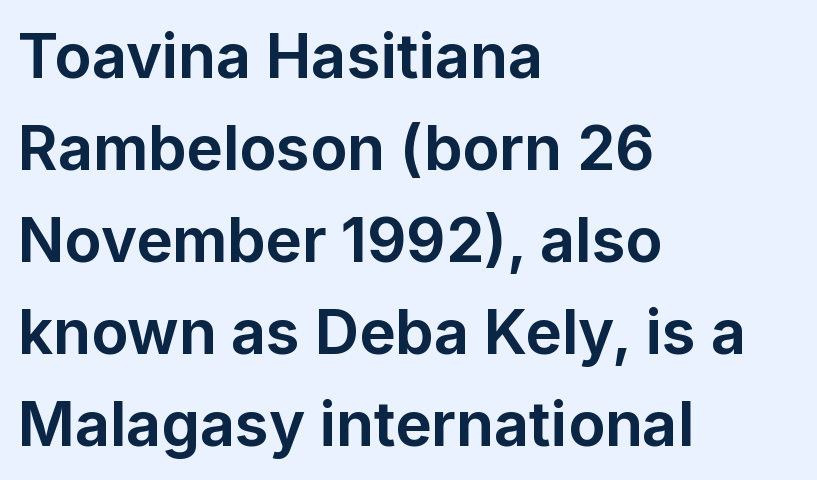
The image shows 61 px bold sans-serif type, upright; set left-aligned, normal line spacing (1.51x), normal letter spacing, not underlined; low stroke contrast and a medium x-height.
